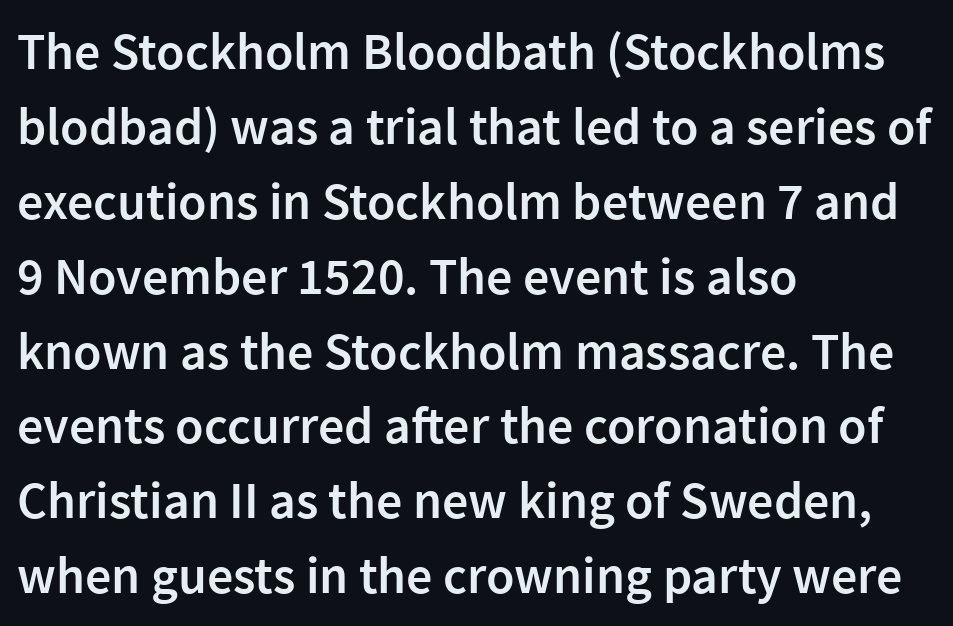
Q: Is the text bold? A: Semi-bold.
Q: Is the text italic (slanted)? A: No, it is upright.
Q: Is the typeface a serif or a sans-serif typeface? A: Sans-serif.
Q: Is the text underlined? A: No.
Q: How is the paragraph aligned? A: Left-aligned.
Q: Is the spacing between letters normal or unusually wide? A: Normal.
Q: Is the spacing between lines tight, normal or loose? A: Normal.
Q: Width (condensed, normal, or wide)? A: Normal.
Q: Stroke contrast? A: Low.
Q: x-height? A: Medium.
Q: Monospaced? A: No.
